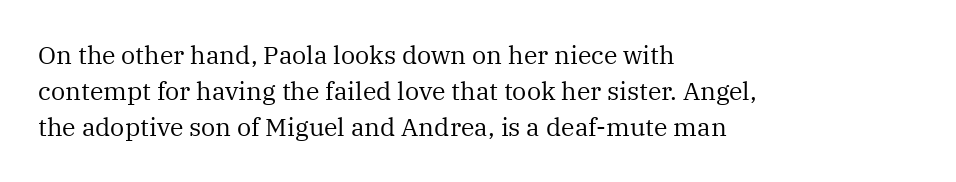
The image shows 25 px text type, upright; set left-aligned, normal line spacing (1.45x), normal letter spacing, not underlined.
